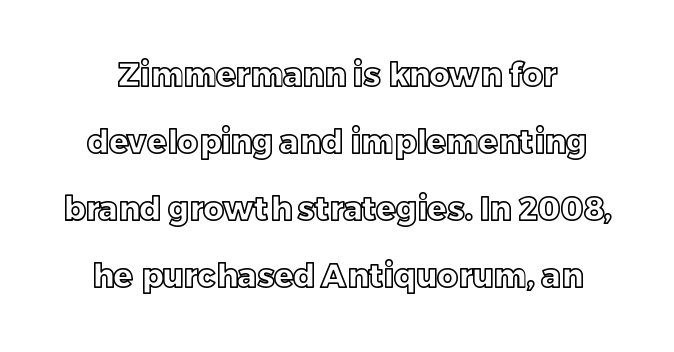
This sample uses an upright cut, with every glyph sitting square on the baseline. Regarding leading, the lines here are spaced well apart. Standard letterfit; no display-style spreading of the glyphs. The strip under each line holds only bare page. Character widths vary here, with narrow letters taking less room than wide ones.
